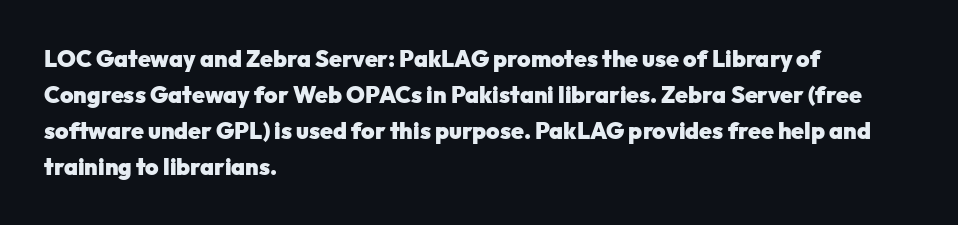
{"italic": "no", "bold": "yes", "underline": "no", "align": "left", "line_spacing": "normal", "line_spacing_ratio": 1.56, "letter_spacing": "normal", "letter_spacing_em": 0.0, "glyph_px": 23}
